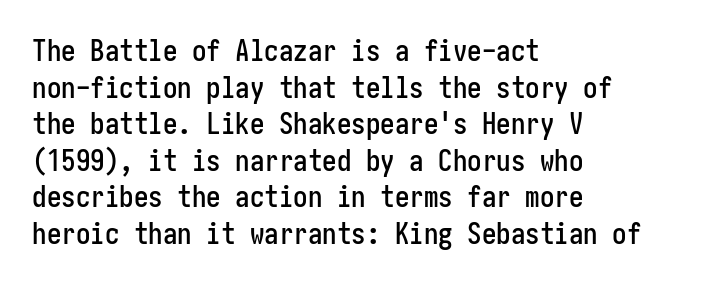
Lines of text with bare space underneath. Successive baselines arrive at the customary interval. Nope, no serifs anywhere on these letters. Notice how the stems are strictly vertical — no italics here. The passage is arranged the way most books set body copy — flush left. The line texture is even and compact thanks to regular tracking.
